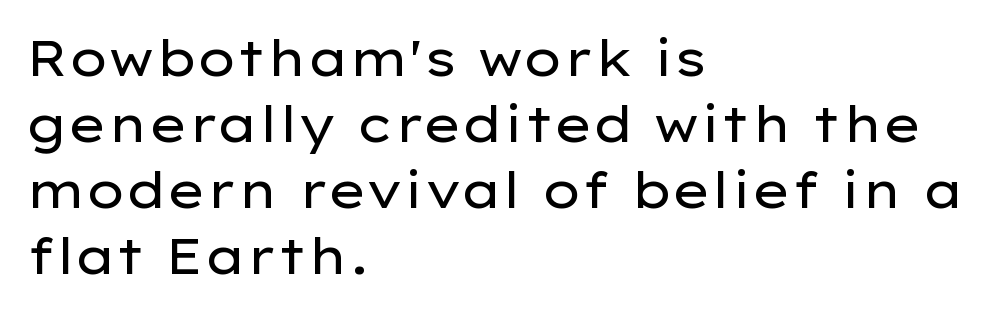
The image shows 50 px regular-weight, wide sans-serif type, upright; set left-aligned, normal line spacing (1.32x), normal letter spacing, not underlined; low stroke contrast and a medium x-height.
